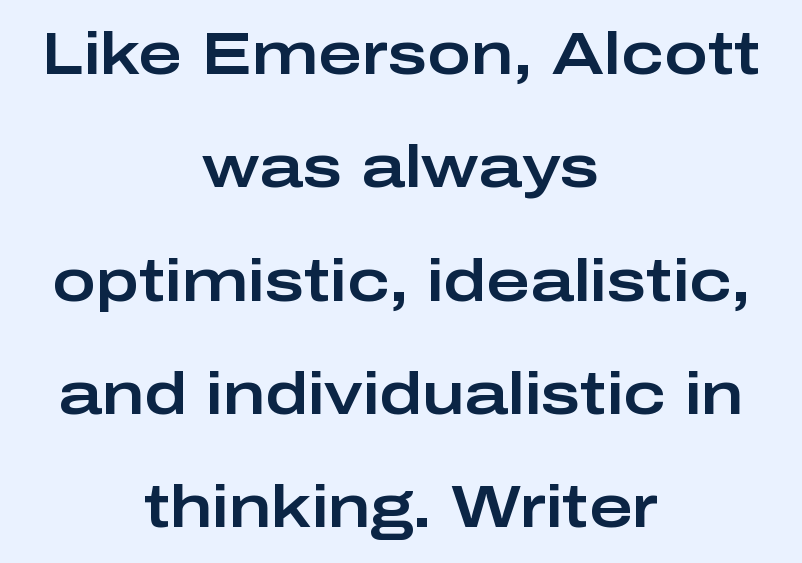
Observe the ordinary spacing: letters are neighbours, not strangers. Just letters on the line, the space beneath them empty. The text block is weighted toward neither margin, spreading evenly from the middle. Does the type have serifs? No, each stem ends abruptly. The block of text is sparse from top to bottom, with ample space between rows.
